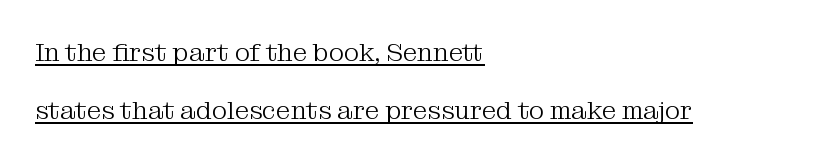
A typesetter would call this zero additional tracking. Quick note: not italic, upright. A typesetter would call this leading open, well beyond the default. Has an underline been added? It has. The setting favours the left margin, as ordinary paragraphs usually do.
